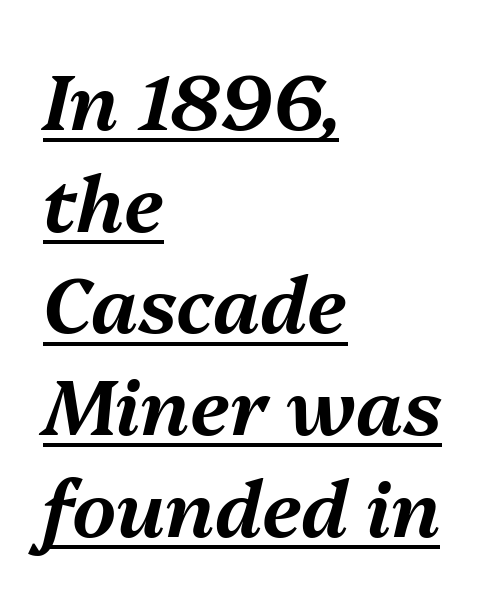
The letterforms sit shoulder to shoulder at normal distance. Descenders here cross a horizontal rule under the line. If you drew a line through each stem, it would be angled. Where is the straight margin? On the left.
